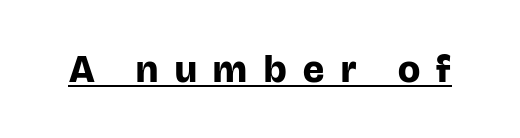
{"serif": "no", "italic": "no", "bold": "yes", "weight": "bold", "width": "normal", "stroke_contrast": "low", "x_height": "large", "monospaced": "no", "underline": "yes", "letter_spacing": "wide", "letter_spacing_em": 0.43, "glyph_px": 39}
